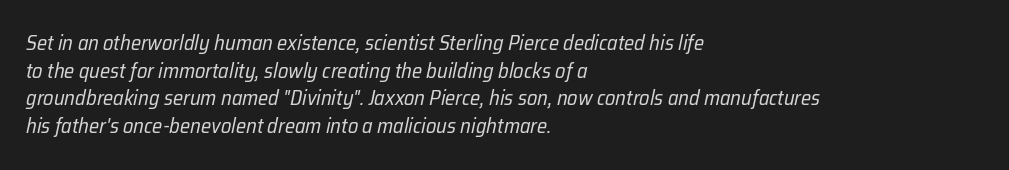
Q: Is the text bold? A: No.
Q: Is the text italic (slanted)? A: Yes, it leans right by about 12 degrees.
Q: Is the text underlined? A: No.
Q: How is the paragraph aligned? A: Left-aligned.
Q: Is the spacing between letters normal or unusually wide? A: Normal.
Q: Is the spacing between lines tight, normal or loose? A: Normal.
